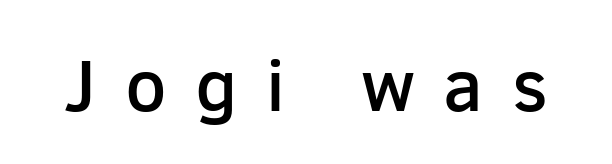
{"serif": "no", "italic": "no", "bold": "semi", "weight": "semibold", "width": "normal", "stroke_contrast": "low", "x_height": "medium", "monospaced": "no", "underline": "no", "letter_spacing": "wide", "letter_spacing_em": 0.39, "glyph_px": 73}
